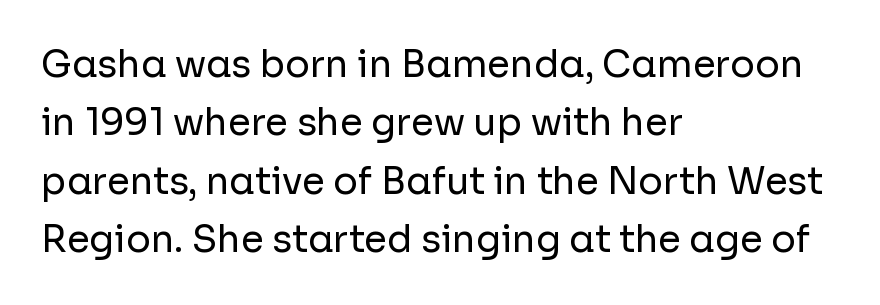
The image shows 37 px regular-weight sans-serif type, upright; set left-aligned, normal line spacing (1.58x), normal letter spacing, not underlined; low stroke contrast and a medium x-height.
